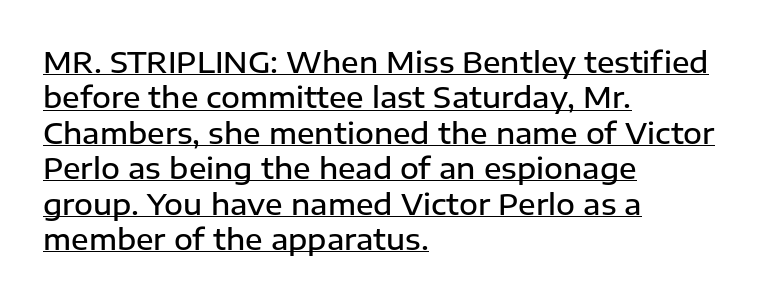
The image shows 29 px semibold sans-serif type, upright; set left-aligned, line spacing 1.22x, normal letter spacing, underlined; low stroke contrast and a medium x-height.
